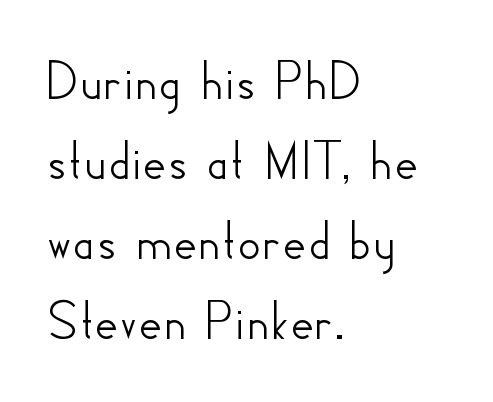
{"serif": "no", "italic": "no", "width": "normal", "stroke_contrast": "low", "x_height": "small", "monospaced": "no", "underline": "no", "align": "left", "line_spacing": "normal", "line_spacing_ratio": 1.38, "letter_spacing": "normal", "letter_spacing_em": 0.0, "glyph_px": 58}
